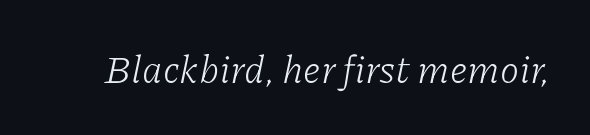
The image shows 39 px light serif type, italic (leaning right); set normal letter spacing, not underlined; low stroke contrast and a medium x-height.
